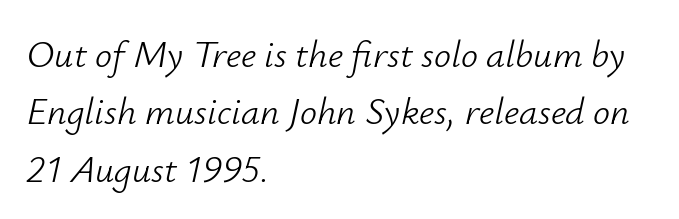
Q: Is the text bold? A: No.
Q: Is the text italic (slanted)? A: Yes, it leans right by about 12 degrees.
Q: Is the text underlined? A: No.
Q: How is the paragraph aligned? A: Left-aligned.
Q: Is the spacing between letters normal or unusually wide? A: Normal.
Q: Is the spacing between lines tight, normal or loose? A: Normal.
Q: Width (condensed, normal, or wide)? A: Normal.
Q: Stroke contrast? A: Low.
Q: x-height? A: Small.
Q: Monospaced? A: No.
